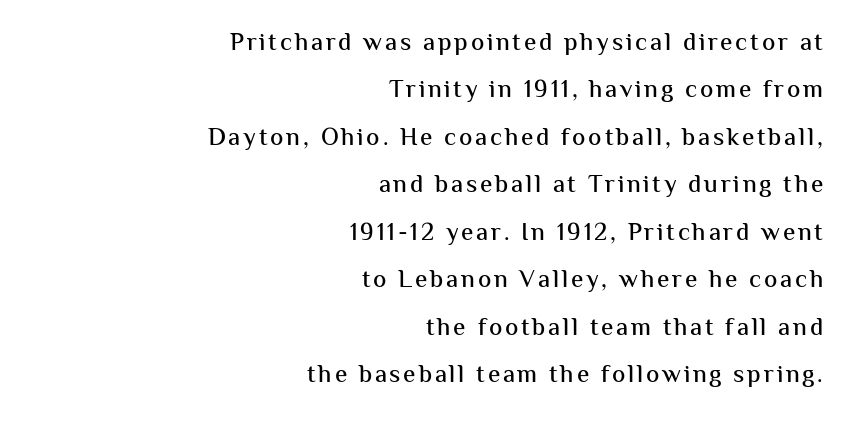
The image shows 25 px text type, upright; set right-aligned, loose line spacing (1.9x), not underlined.
